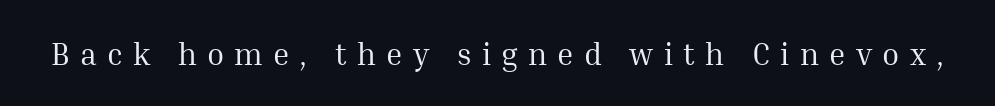
Caption: face not bold, strokes unweighted. These lines are rendered in a variable-pitch font. Do the letters lean? They stand straight. The type is letterspaced generously, with wide tracking. These lines are composed in type with serifs. The specimen omits any rule beneath the text block's lines.
